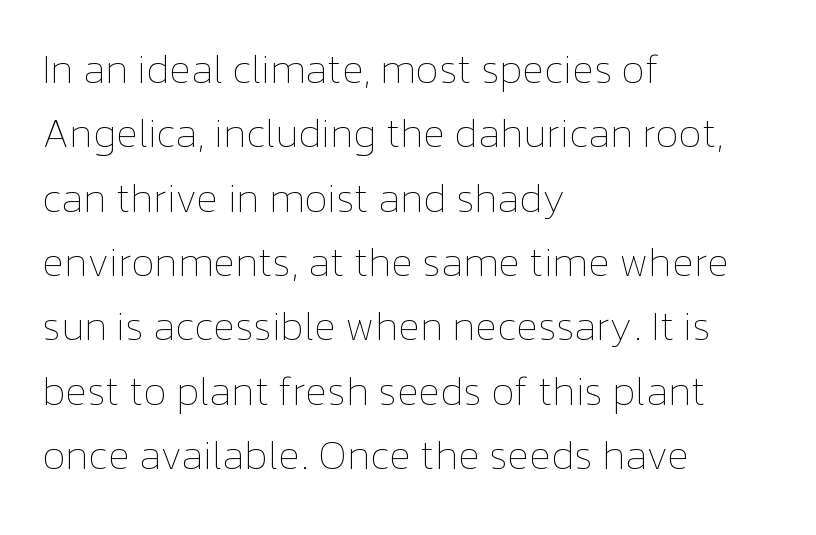
The area under the type is left untouched. Inter-character spacing is left at the font's built-in metrics. This is the regular roman posture of the typeface. The setting favours the left margin, as ordinary paragraphs usually do. The rendering uses a moderate line-height, typical for paragraphs.
